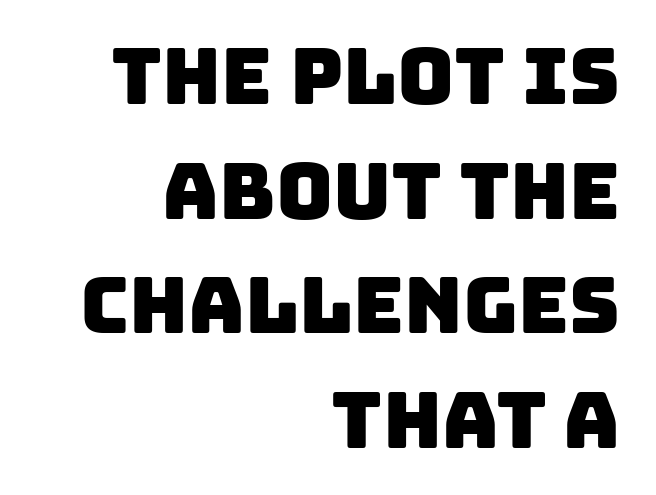
The image shows 78 px sans-serif type; set right-aligned, normal line spacing (1.47x), normal letter spacing, not underlined; low stroke contrast and a large x-height.
